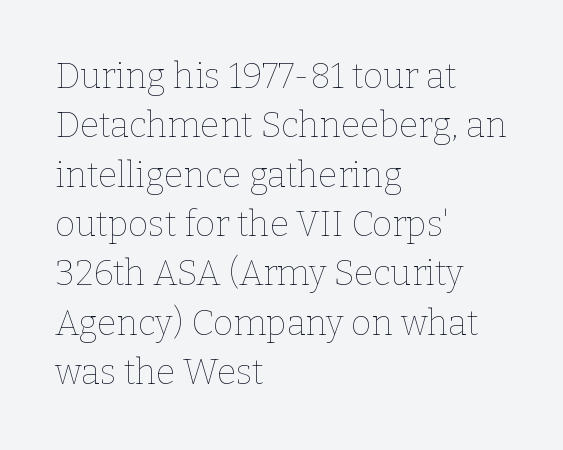
The image shows 35 px thin type, upright; set left-aligned, normal line spacing (1.41x), normal letter spacing, not underlined; low stroke contrast and a medium x-height.
